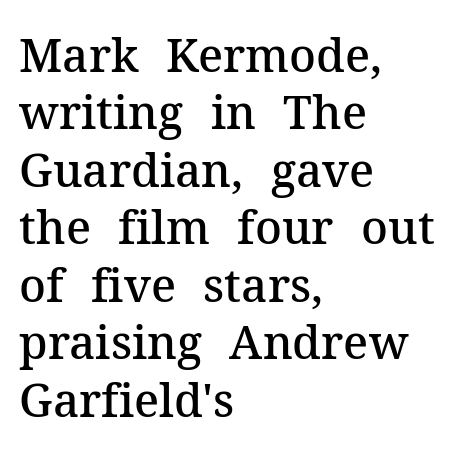
Each glyph is drawn with semibold strokes, heavier than normal yet not fully bold. The lines in this sample share a left origin and differ only in where they stop. Descender tails drop into unmarked territory. Unlike a clean sans, this face finishes its strokes with serifs. The rows are spaced the way most documents space them. The type is set solid horizontally, with unmodified tracking.
